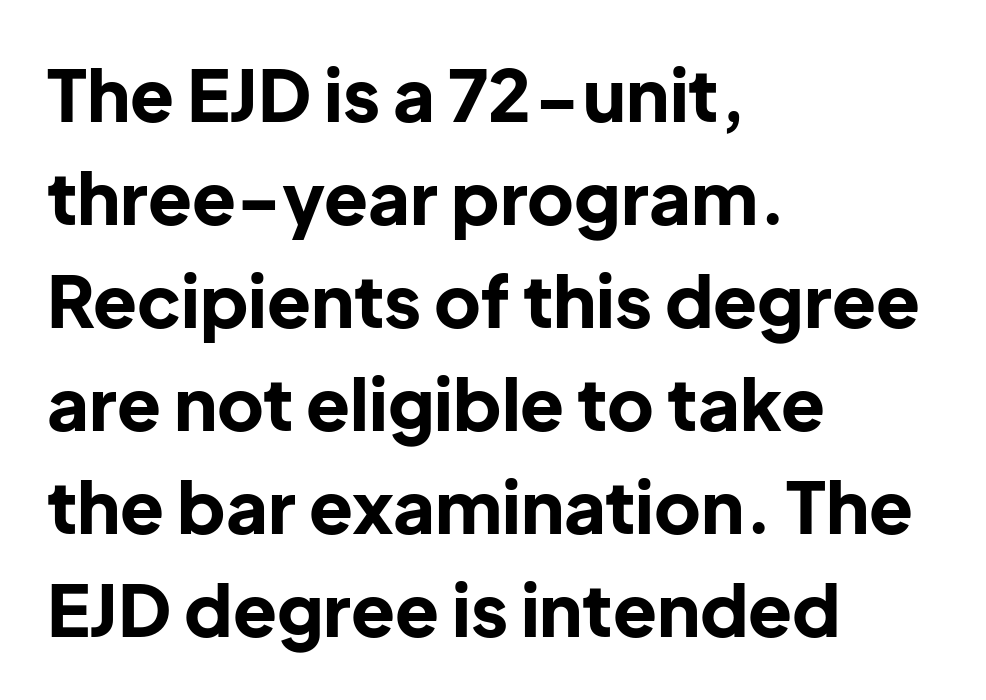
The type family on display is of the sans-serif kind. Think of a printed novel: that variable character pitch is what you see here. The gaps between neighbouring characters are ordinary and unremarkable. Style check: upright. Honestly, the row spacing looks completely unremarkable. Set as a true bold cut, around the 700 mark.
